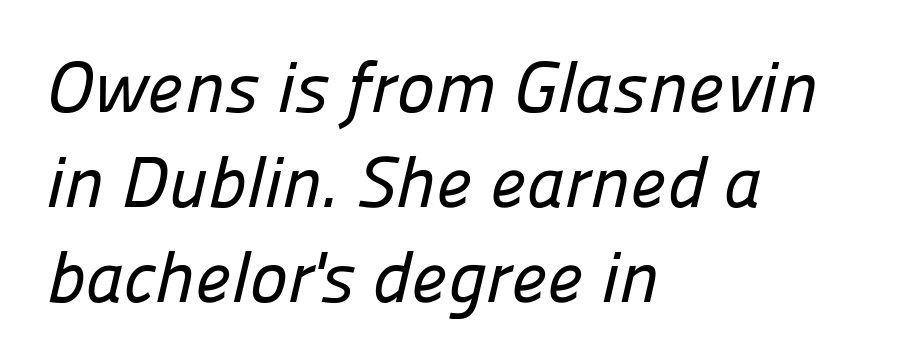
The image shows 72 px sans-serif type; set left-aligned, normal line spacing (1.32x), normal letter spacing, not underlined; low stroke contrast and a medium x-height.
